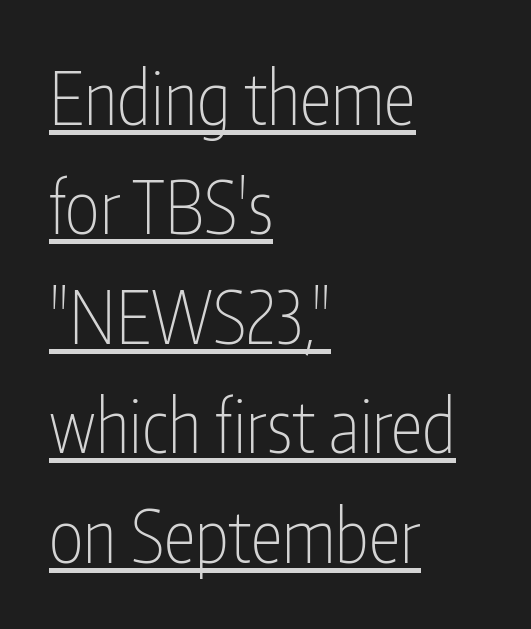
Q: Is the text bold? A: No.
Q: Is the text italic (slanted)? A: No, it is upright.
Q: Is the typeface a serif or a sans-serif typeface? A: Sans-serif.
Q: Is the text underlined? A: Yes.
Q: How is the paragraph aligned? A: Left-aligned.
Q: Is the spacing between letters normal or unusually wide? A: Normal.
Q: Is the spacing between lines tight, normal or loose? A: Normal.
Q: Width (condensed, normal, or wide)? A: Condensed.
Q: Stroke contrast? A: Low.
Q: x-height? A: Medium.
Q: Monospaced? A: No.
